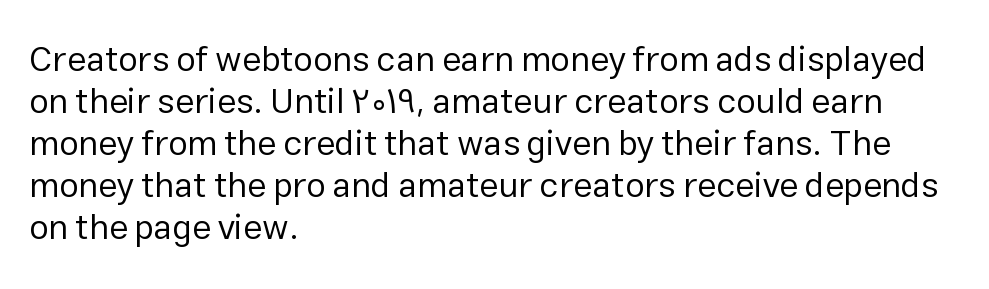
Q: Is the text bold? A: No.
Q: Is the text italic (slanted)? A: No, it is upright.
Q: Is the typeface a serif or a sans-serif typeface? A: Sans-serif.
Q: Is the text underlined? A: No.
Q: How is the paragraph aligned? A: Left-aligned.
Q: Is the spacing between letters normal or unusually wide? A: Normal.
Q: Width (condensed, normal, or wide)? A: Normal.
Q: Stroke contrast? A: Low.
Q: x-height? A: Medium.
Q: Monospaced? A: No.
